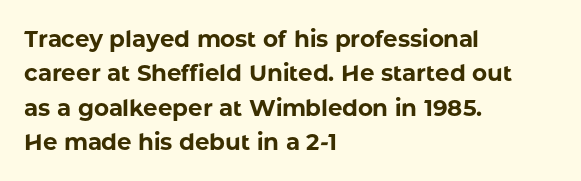
The image shows 23 px bold type, upright; set left-aligned, normal line spacing (1.5x), normal letter spacing, not underlined.
